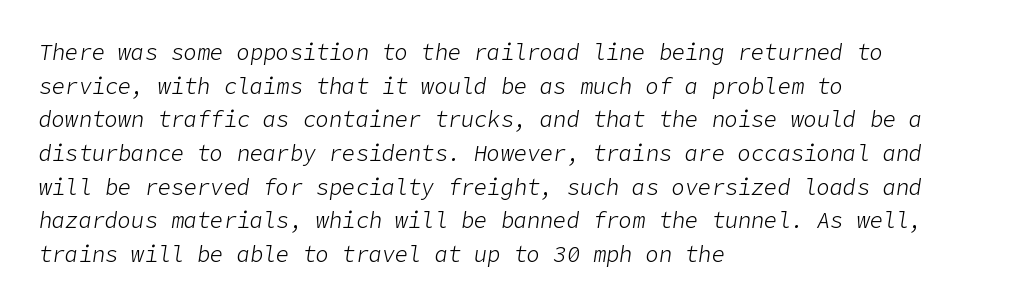
The image shows 22 px text type, italic (leaning right); set left-aligned, normal line spacing (1.53x), normal letter spacing, not underlined.
